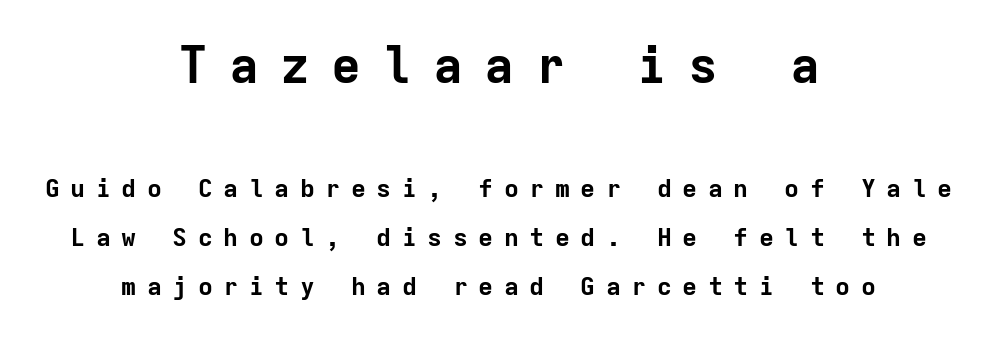
The image shows 50 px bold sans-serif type, upright, monospaced; set centered, loose line spacing (1.96x), unusually wide letter spacing (+0.42 em), not underlined; the first (top) block is 2.0x larger; low stroke contrast and a medium x-height.
